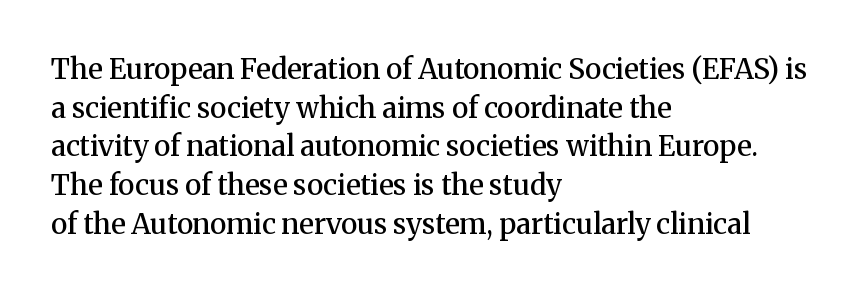
Q: Is the text bold? A: Semi-bold.
Q: Is the text italic (slanted)? A: No, it is upright.
Q: Is the typeface a serif or a sans-serif typeface? A: Serif.
Q: Is the text underlined? A: No.
Q: How is the paragraph aligned? A: Left-aligned.
Q: Is the spacing between letters normal or unusually wide? A: Normal.
Q: Is the spacing between lines tight, normal or loose? A: Normal.
Q: Width (condensed, normal, or wide)? A: Normal.
Q: Stroke contrast? A: Medium.
Q: x-height? A: Medium.
Q: Monospaced? A: No.
